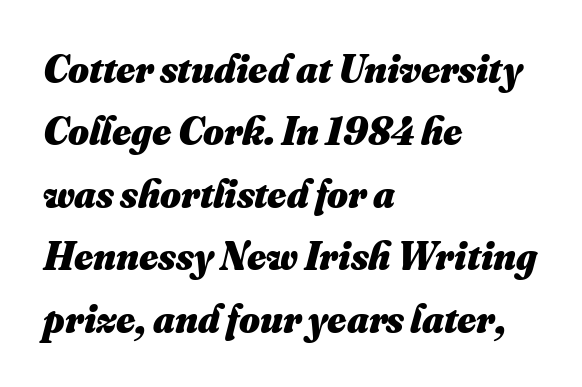
{"bold": "yes", "weight": "heavy", "width": "normal", "stroke_contrast": "medium", "x_height": "small", "monospaced": "no", "underline": "no", "align": "left", "line_spacing": "normal", "line_spacing_ratio": 1.56, "letter_spacing": "normal", "letter_spacing_em": 0.0, "glyph_px": 40}
